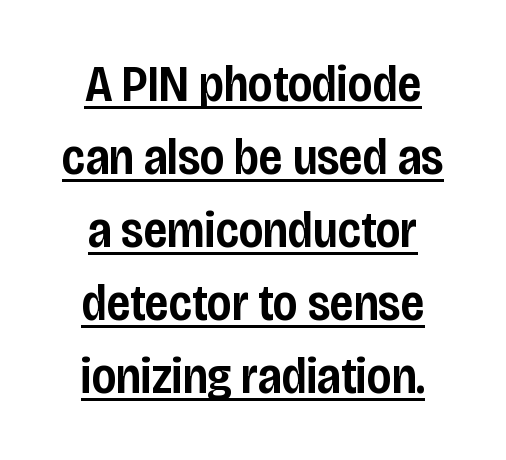
{"serif": "no", "italic": "no", "bold": "semi", "weight": "semibold", "width": "condensed", "stroke_contrast": "low", "x_height": "large", "monospaced": "no", "underline": "yes", "align": "center", "line_spacing": "normal", "line_spacing_ratio": 1.43, "letter_spacing": "normal", "letter_spacing_em": 0.0, "glyph_px": 51}
